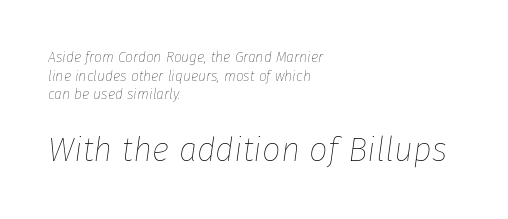
The image shows 33 px thin type, italic (leaning right); set left-aligned, normal line spacing (1.33x), normal letter spacing, not underlined; the second (bottom) block is 2.36x larger; low stroke contrast and a medium x-height.
